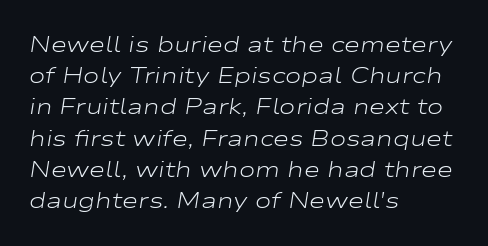
Q: Is the text bold? A: No.
Q: Is the text italic (slanted)? A: Yes, it leans right by about 9 degrees.
Q: Is the text underlined? A: No.
Q: How is the paragraph aligned? A: Left-aligned.
Q: Is the spacing between letters normal or unusually wide? A: Normal.
Q: Is the spacing between lines tight, normal or loose? A: Normal.
